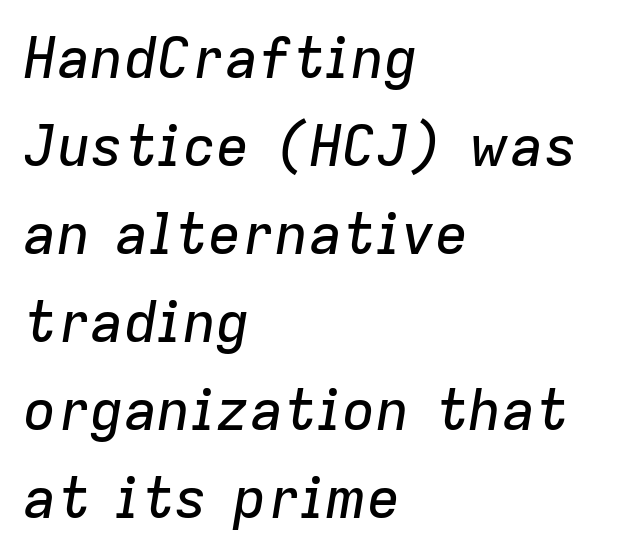
The image shows 56 px text type, italic (leaning right); set left-aligned, normal line spacing (1.57x), normal letter spacing, not underlined; low stroke contrast and a medium x-height.
